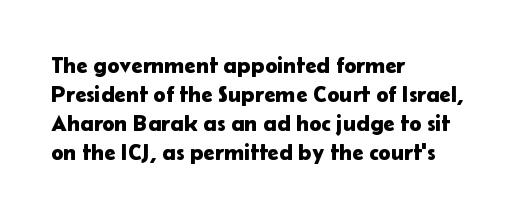
Q: Is the text italic (slanted)? A: No, it is upright.
Q: Is the text underlined? A: No.
Q: How is the paragraph aligned? A: Left-aligned.
Q: Is the spacing between letters normal or unusually wide? A: Normal.
Q: Is the spacing between lines tight, normal or loose? A: Normal.
